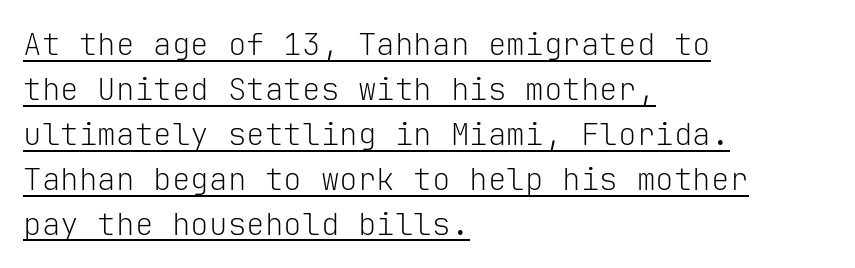
The string is rendered with underlining switched on. The setting favours the left margin, as ordinary paragraphs usually do. The weight would be labelled regular, book, light, or lighter still. The type is set solid horizontally, with unmodified tracking. Font category for this specimen: sans-serif. The line-height multiplier appears to be the usual default.
